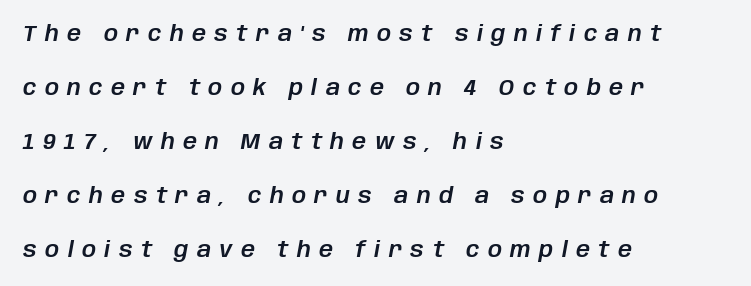
Q: Is the text italic (slanted)? A: Yes, it leans right by about 10 degrees.
Q: Is the text underlined? A: No.
Q: How is the paragraph aligned? A: Left-aligned.
Q: Is the spacing between letters normal or unusually wide? A: Unusually wide.
Q: Is the spacing between lines tight, normal or loose? A: Loose.
